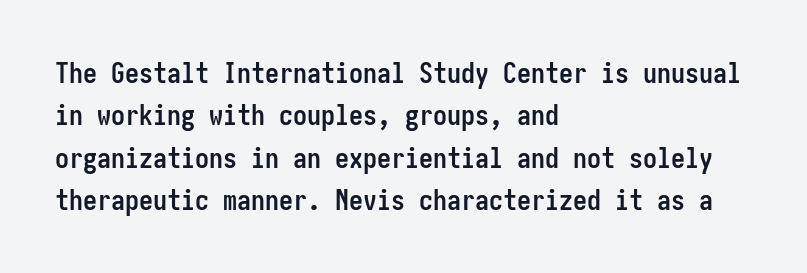
{"serif": "no", "italic": "no", "bold": "yes", "weight": "semibold", "width": "condensed", "stroke_contrast": "low", "x_height": "medium", "underline": "no", "align": "left", "line_spacing": "normal", "line_spacing_ratio": 1.51, "letter_spacing": "normal", "letter_spacing_em": 0.0, "glyph_px": 28}
